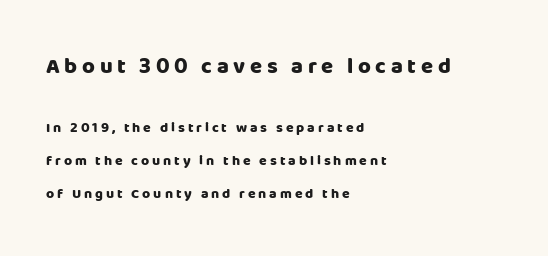
Widely set lines give the paragraph a tall, airy silhouette. In terms of posture, this sample is upright. Every letter is thick-stroked: bold, no question. The rendering inserts visible extra space after every character.
